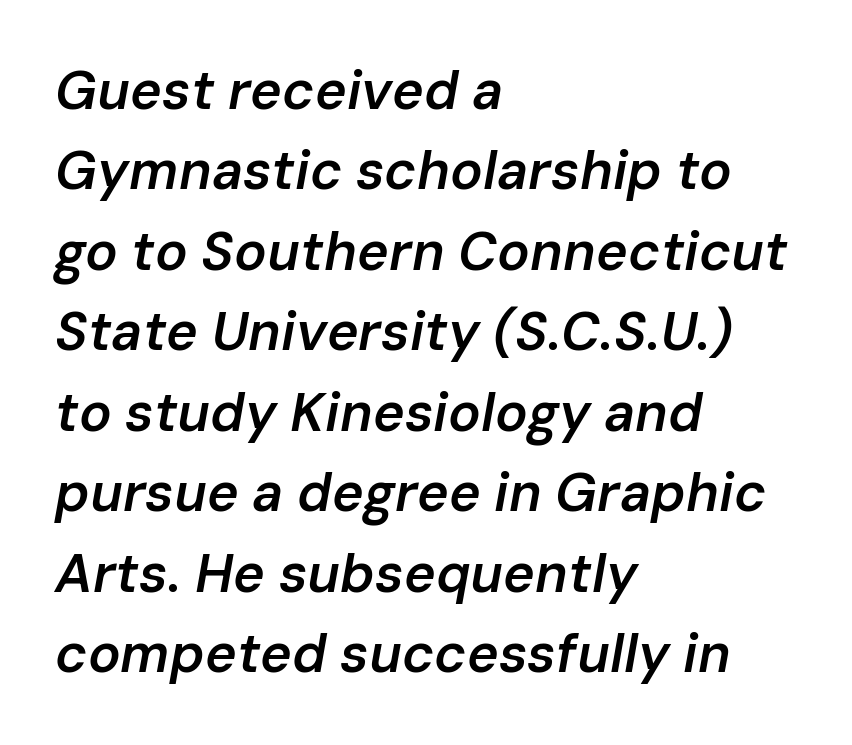
{"italic": "yes", "lean": "right", "slant_degrees": 10, "bold": "semi", "weight": "semibold", "width": "normal", "stroke_contrast": "low", "x_height": "medium", "monospaced": "no", "underline": "no", "align": "left", "line_spacing": "normal", "line_spacing_ratio": 1.49, "letter_spacing": "normal", "letter_spacing_em": 0.0, "glyph_px": 54}
